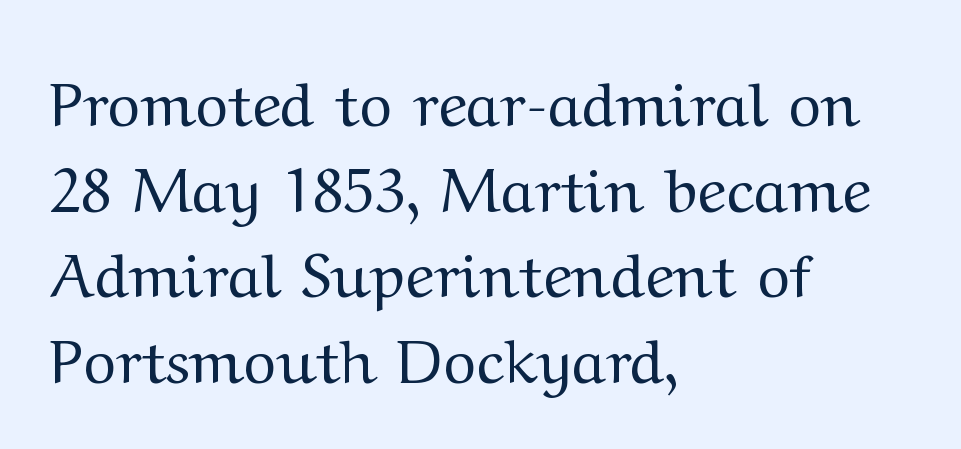
The image shows 62 px regular-weight, wide serif type, upright; set left-aligned, normal line spacing (1.38x), normal letter spacing, not underlined; medium stroke contrast and a medium x-height.
